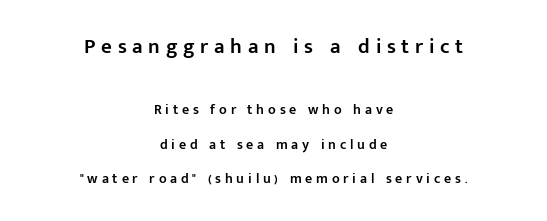
{"italic": "no", "bold": "semi", "underline": "no", "align": "center", "line_spacing": "loose", "line_spacing_ratio": 2.48, "letter_spacing": "wide", "letter_spacing_em": 0.27, "larger_block": "first", "size_ratio": 1.5, "glyph_px": 21}
